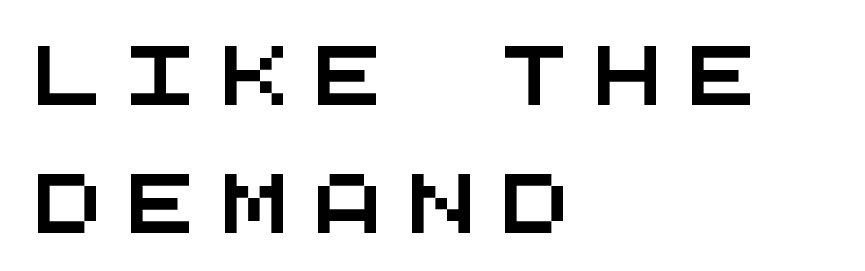
Is this a fixed-width face? Yes — each glyph sits in an identical cell. The designer went with a sans here, leaving each stem footless. Widely set lines give the paragraph a tall, airy silhouette. Underlining? Definitely not there. Tracking value appears strongly positive — letters spread wide. Left-aligned paragraph, ragged on the right.
